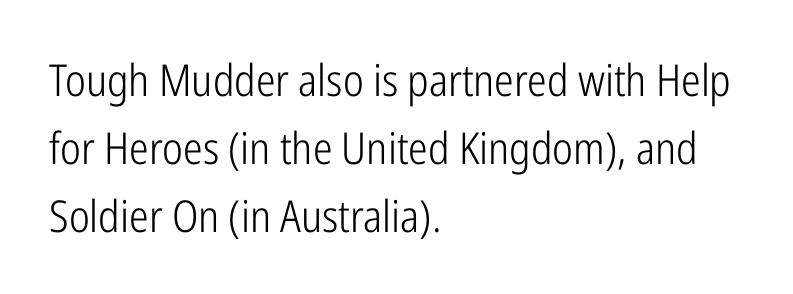
{"serif": "no", "italic": "no", "bold": "no", "weight": "light", "width": "condensed", "stroke_contrast": "low", "x_height": "medium", "monospaced": "no", "underline": "no", "align": "left", "line_spacing": "normal", "line_spacing_ratio": 1.54, "letter_spacing": "normal", "letter_spacing_em": 0.0, "glyph_px": 44}
